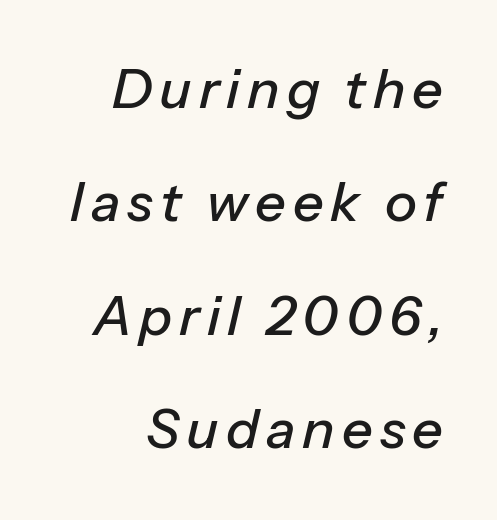
The image shows 54 px text type, italic (leaning right); set loose line spacing (2.1x), not underlined; low stroke contrast and a medium x-height.
